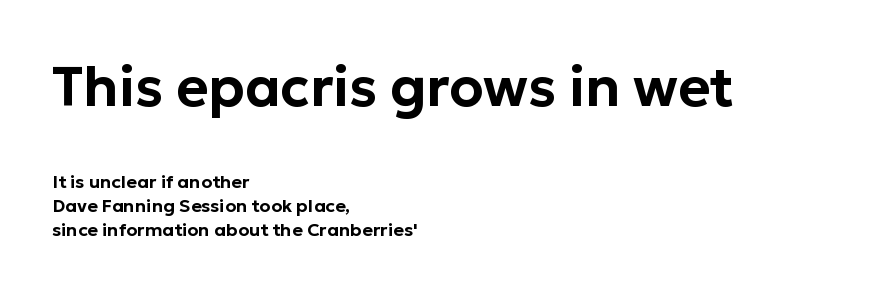
Where is the straight margin? On the left. What kind of face is this? One without serifs — a sans. Looks like regular typesetting: each glyph gets only the width it needs. Upright lettering throughout.
